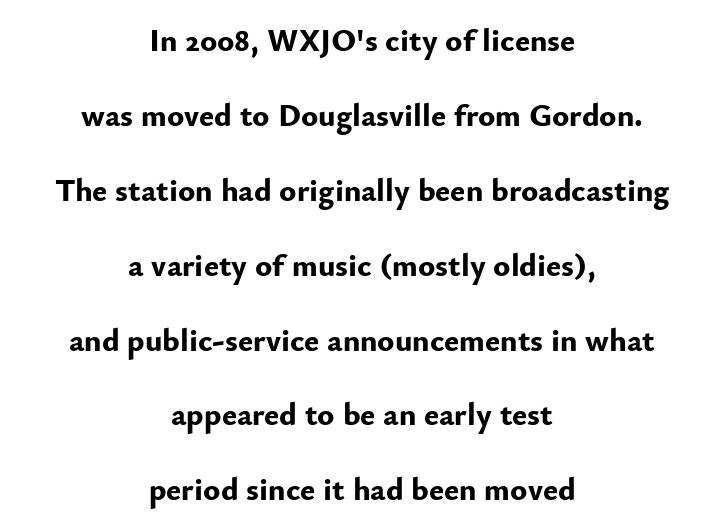
Short and long lines alike share a common midpoint. Widely set lines give the paragraph a tall, airy silhouette. The type is set solid horizontally, with unmodified tracking. Spacing verdict: proportional, widths tailored to each character. The string is rendered with underlining switched off.
